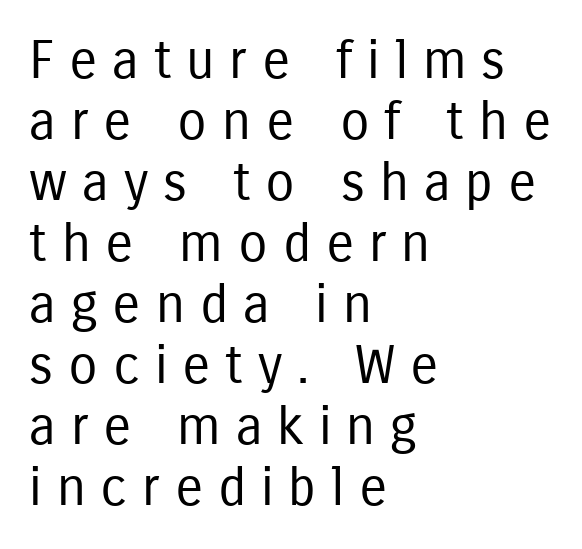
{"serif": "no", "italic": "no", "bold": "no", "weight": "regular", "width": "condensed", "stroke_contrast": "low", "x_height": "medium", "monospaced": "no", "underline": "no", "align": "left", "line_spacing": "tight", "line_spacing_ratio": 1.15, "letter_spacing": "wide", "letter_spacing_em": 0.28, "glyph_px": 53}
